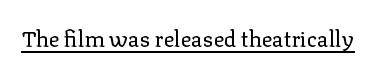
Does a line run under the words? Yes, clearly. Each word holds together tightly as a unit, with standard inter-letter gaps. When letters stand straight like this, we call the style roman or upright. Compared with a typical body face, this is equally light or lighter still.
